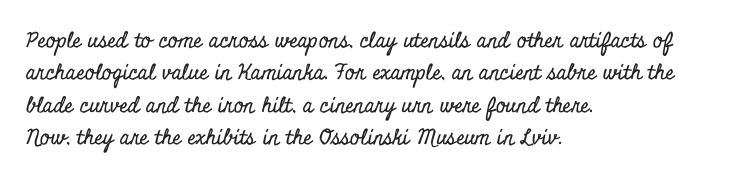
The image shows 21 px text type; set left-aligned, normal line spacing (1.54x), normal letter spacing, not underlined.
